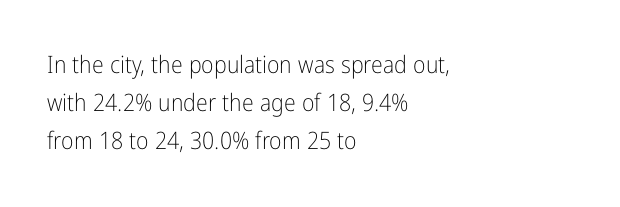
Caption: standard tracking, unaltered. How would I describe the line gaps? Plain and ordinary. Notice how the stems are strictly vertical — no italics here. The typeface has the unassuming heft of standard copy or less. The lines are quadded left.
